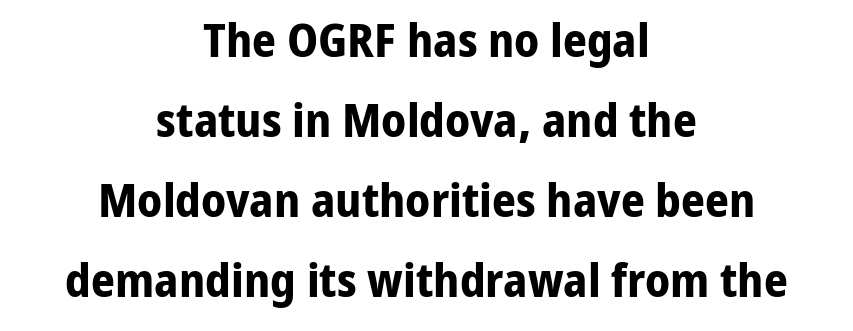
Q: Is the text bold? A: Yes.
Q: Is the text italic (slanted)? A: No, it is upright.
Q: Is the typeface a serif or a sans-serif typeface? A: Sans-serif.
Q: Is the text underlined? A: No.
Q: How is the paragraph aligned? A: Centered.
Q: Is the spacing between letters normal or unusually wide? A: Normal.
Q: Is the spacing between lines tight, normal or loose? A: Normal.
Q: Width (condensed, normal, or wide)? A: Normal.
Q: Stroke contrast? A: Low.
Q: x-height? A: Medium.
Q: Monospaced? A: No.
